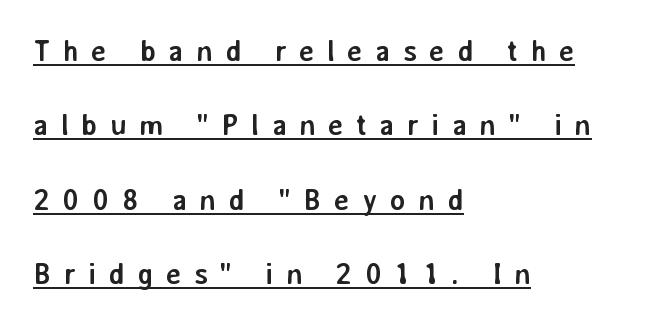
{"serif": "no", "italic": "no", "bold": "yes", "weight": "semibold", "width": "normal", "stroke_contrast": "low", "x_height": "medium", "monospaced": "no", "underline": "yes", "align": "left", "line_spacing": "loose", "line_spacing_ratio": 2.48, "letter_spacing": "wide", "letter_spacing_em": 0.4, "glyph_px": 30}
